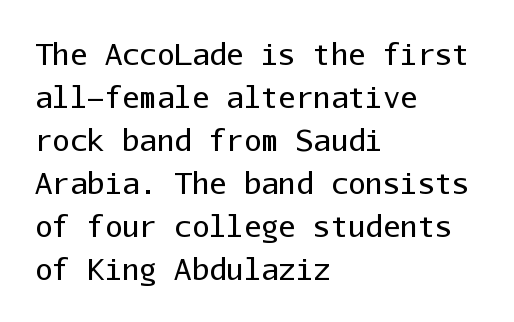
{"serif": "no", "italic": "no", "bold": "no", "weight": "regular", "width": "normal", "stroke_contrast": "low", "x_height": "medium", "monospaced": "yes", "underline": "no", "align": "left", "line_spacing": "normal", "line_spacing_ratio": 1.48, "letter_spacing": "normal", "letter_spacing_em": 0.0, "glyph_px": 29}
